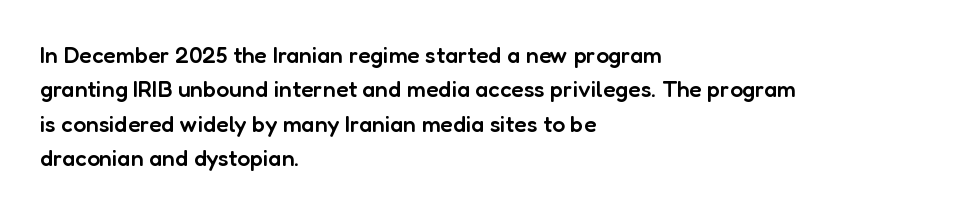
The sample has been set in demibold, a notch under bold. Students, observe: this is what conventionally led text looks like. All the whitespace from short lines collects on the right. Descenders are the only things crossing below the line.
